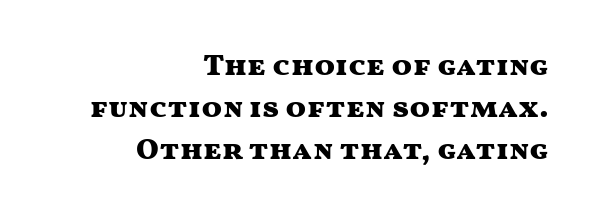
The image shows 30 px heavy, wide sans-serif type, upright; set right-aligned, normal line spacing (1.4x), normal letter spacing, not underlined; medium stroke contrast and a medium x-height.
